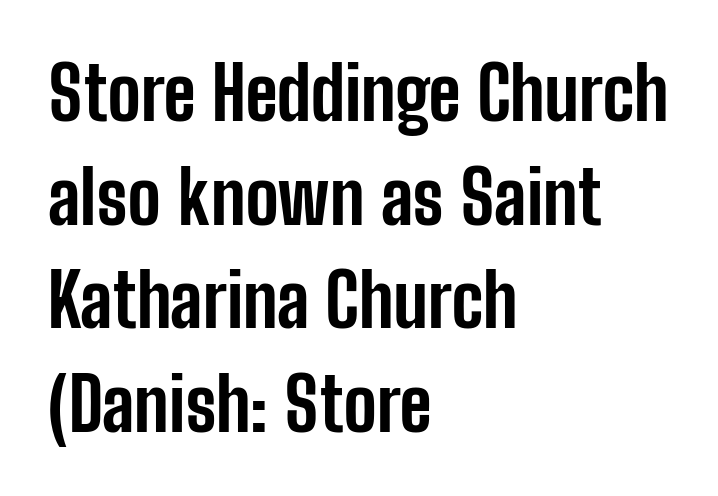
{"serif": "no", "italic": "no", "bold": "yes", "weight": "bold", "width": "condensed", "stroke_contrast": "low", "x_height": "medium", "monospaced": "no", "underline": "no", "align": "left", "line_spacing": "normal", "line_spacing_ratio": 1.4, "letter_spacing": "normal", "letter_spacing_em": 0.0, "glyph_px": 74}
